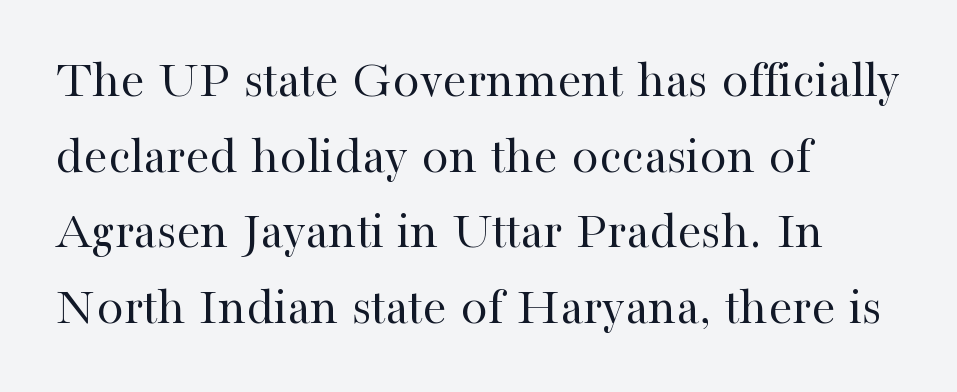
The image shows 54 px regular-weight serif type, upright; set left-aligned, normal line spacing (1.4x), normal letter spacing, not underlined; high stroke contrast and a medium x-height.
